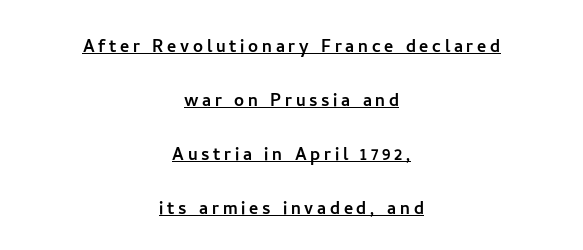
{"italic": "no", "underline": "yes", "align": "center", "line_spacing": "loose", "line_spacing_ratio": 2.46, "glyph_px": 22}
